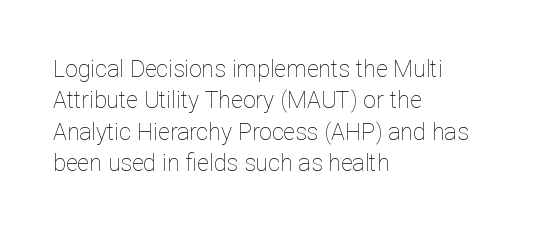
{"italic": "no", "bold": "no", "underline": "no", "align": "left", "line_spacing": "normal", "line_spacing_ratio": 1.36, "letter_spacing": "normal", "letter_spacing_em": 0.0, "glyph_px": 23}
